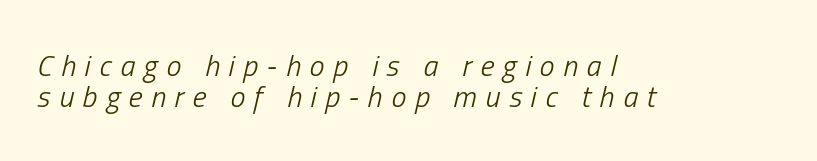
An italicized treatment has been applied to the whole sample. Stem width sits at or under what a default text font uses. Descenders hang freely into open space. Reading down the block, your eye returns to a fixed left position each line. The horizontal fit of the characters is loose and conspicuously gappy. These lines are rendered in a variable-pitch font.
